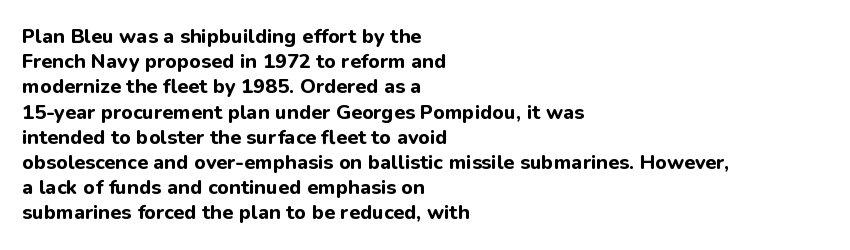
The image shows 20 px bold type, upright; set left-aligned, normal line spacing (1.26x), normal letter spacing, not underlined.
